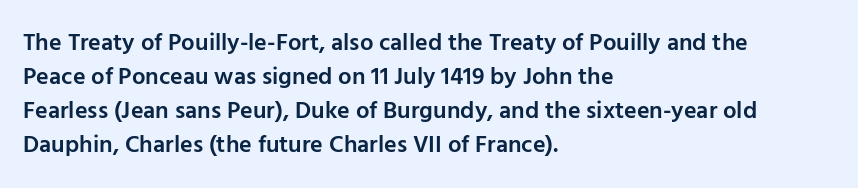
Q: Is the text bold? A: Semi-bold.
Q: Is the text italic (slanted)? A: No, it is upright.
Q: Is the text underlined? A: No.
Q: How is the paragraph aligned? A: Left-aligned.
Q: Is the spacing between letters normal or unusually wide? A: Normal.
Q: Is the spacing between lines tight, normal or loose? A: Normal.
